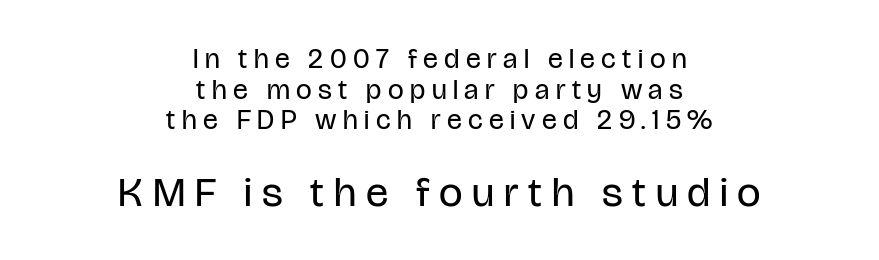
Q: Is the text bold? A: No.
Q: Is the text italic (slanted)? A: No, it is upright.
Q: Is the typeface a serif or a sans-serif typeface? A: Sans-serif.
Q: Is the text underlined? A: No.
Q: How is the paragraph aligned? A: Centered.
Q: Is the spacing between letters normal or unusually wide? A: Unusually wide.
Q: Is the spacing between lines tight, normal or loose? A: Tight.
Q: Which block of text is set in a larger size, the first (top) or the second (bottom)? A: The second (bottom) one.
Q: Width (condensed, normal, or wide)? A: Condensed.
Q: Stroke contrast? A: Low.
Q: x-height? A: Large.
Q: Monospaced? A: No.
